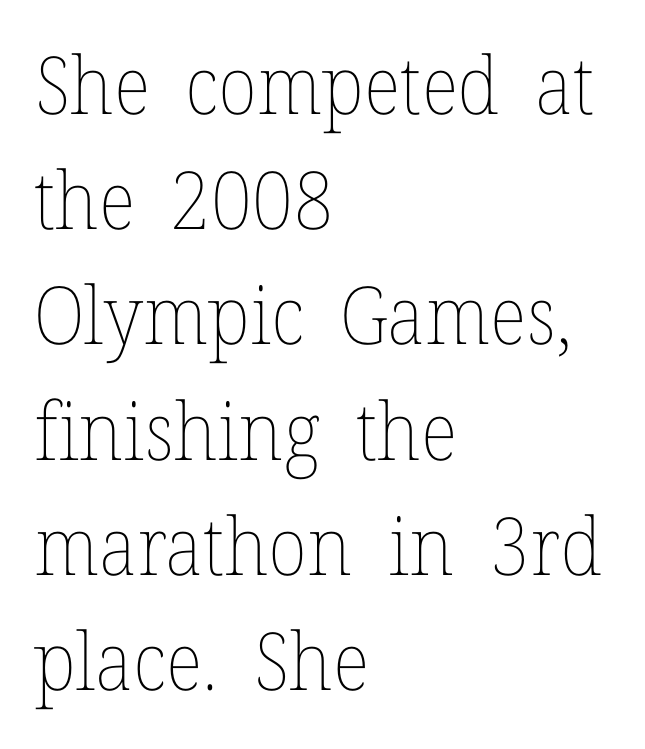
The image shows 80 px thin type, upright; set left-aligned, normal line spacing (1.44x), normal letter spacing, not underlined; low stroke contrast and a medium x-height.
